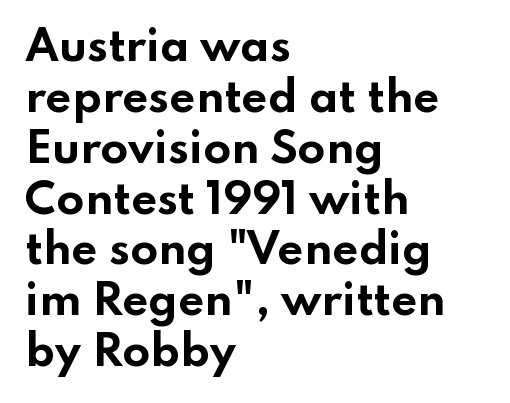
{"serif": "no", "italic": "no", "bold": "yes", "weight": "bold", "width": "wide", "stroke_contrast": "low", "x_height": "small", "monospaced": "no", "underline": "no", "align": "left", "line_spacing_ratio": 1.24, "letter_spacing": "normal", "letter_spacing_em": 0.0, "glyph_px": 41}
